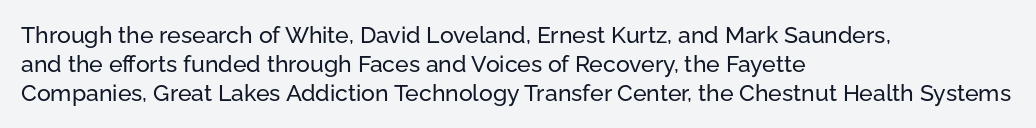
Posture: straight, roman, zero tilt. The passage shown is not underscored anywhere. The rendering anchors every line to the left-hand side. The gaps between neighbouring characters are ordinary and unremarkable.
